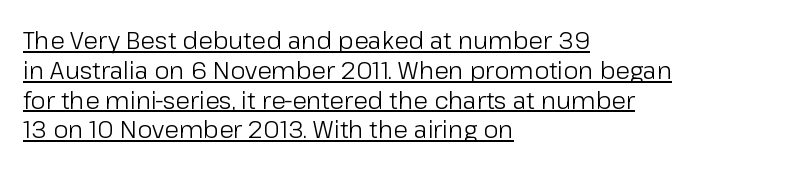
The image shows 24 px text type, upright; set left-aligned, line spacing 1.24x, normal letter spacing, underlined.
